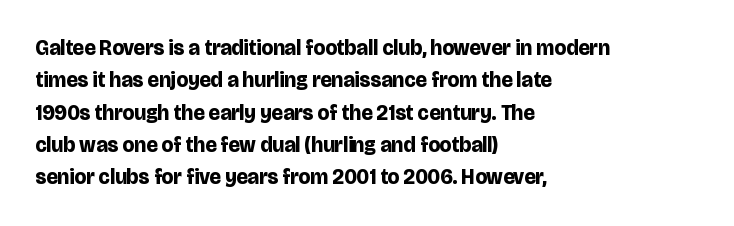
The image shows 21 px bold type, upright; set left-aligned, normal line spacing (1.54x), normal letter spacing, not underlined.
